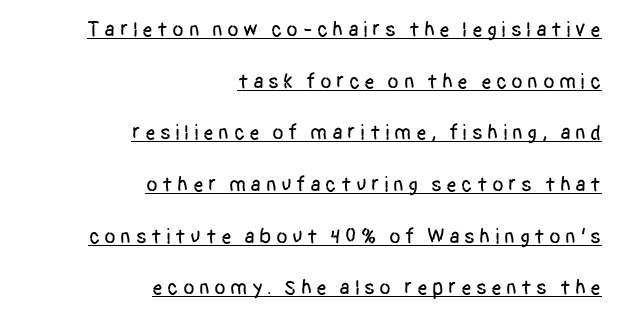
{"italic": "no", "underline": "yes", "align": "right", "line_spacing": "loose", "line_spacing_ratio": 2.46, "letter_spacing": "wide", "letter_spacing_em": 0.21, "glyph_px": 21}
